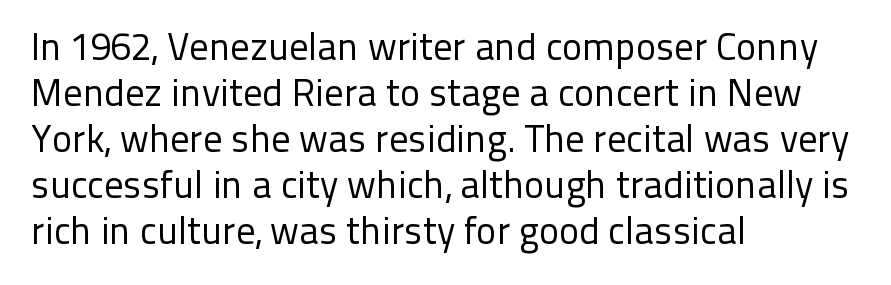
Is this a fixed-width face? No — the glyphs have proportional, varying widths. This sample is left-justified, so line endings fall wherever the words run out. Designer's note — italics off, roman on. A clean baseline with only descenders dipping below it. Compared with typical body copy, the letter spacing here is the same.
